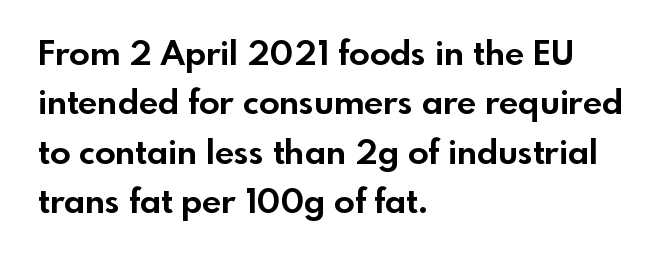
The letters carry no serifs — their stems end cleanly without finishing strokes. Regarding leading, the lines here are spaced in the standard way. Plain, unruled lines of type. Characters follow at the spacing the type designer built in. The typesetter chose a ragged-right arrangement here. Emphasis by weight is at full strength: bold.
